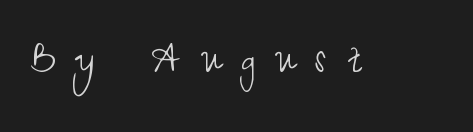
{"serif": "no", "italic": "no", "bold": "no", "weight": "light", "width": "condensed", "stroke_contrast": "medium", "x_height": "small", "monospaced": "no", "underline": "no", "letter_spacing": "wide", "letter_spacing_em": 0.45, "glyph_px": 45}
